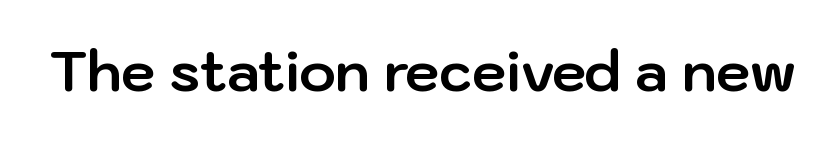
{"serif": "no", "italic": "no", "bold": "yes", "weight": "bold", "width": "normal", "stroke_contrast": "low", "x_height": "medium", "monospaced": "no", "underline": "no", "letter_spacing": "normal", "letter_spacing_em": 0.0, "glyph_px": 55}
